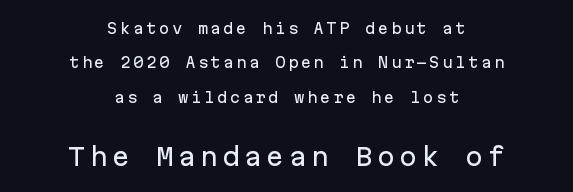
Q: Is the text italic (slanted)? A: No, it is upright.
Q: Is the text underlined? A: No.
Q: How is the paragraph aligned? A: Centered.
Q: Is the spacing between lines tight, normal or loose? A: Loose.
Q: Which block of text is set in a larger size, the first (top) or the second (bottom)? A: The second (bottom) one.
